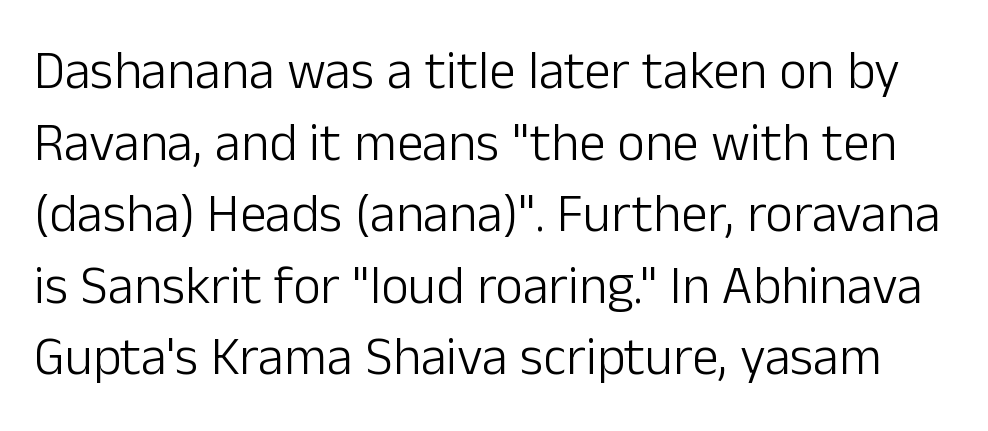
Q: Is the text bold? A: No.
Q: Is the text italic (slanted)? A: No, it is upright.
Q: Is the typeface a serif or a sans-serif typeface? A: Sans-serif.
Q: Is the text underlined? A: No.
Q: Is the spacing between letters normal or unusually wide? A: Normal.
Q: Is the spacing between lines tight, normal or loose? A: Normal.
Q: Width (condensed, normal, or wide)? A: Normal.
Q: Stroke contrast? A: Low.
Q: x-height? A: Medium.
Q: Monospaced? A: No.
